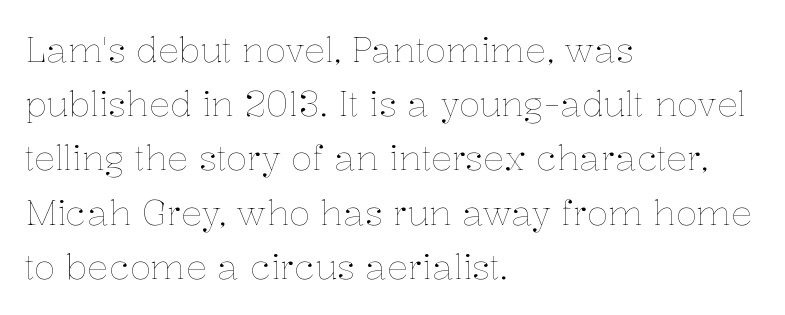
Q: Is the text bold? A: No.
Q: Is the text italic (slanted)? A: No, it is upright.
Q: Is the text underlined? A: No.
Q: How is the paragraph aligned? A: Left-aligned.
Q: Is the spacing between letters normal or unusually wide? A: Normal.
Q: Is the spacing between lines tight, normal or loose? A: Normal.
Q: Width (condensed, normal, or wide)? A: Normal.
Q: Stroke contrast? A: Low.
Q: x-height? A: Medium.
Q: Monospaced? A: No.
